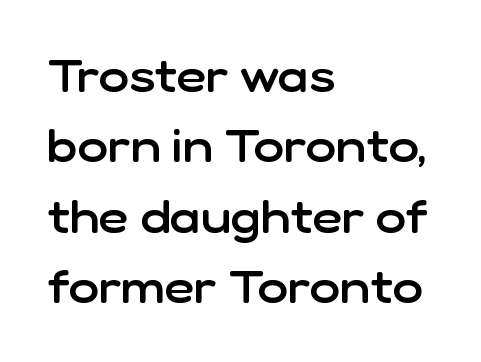
{"serif": "no", "italic": "no", "bold": "semi", "weight": "semibold", "width": "normal", "stroke_contrast": "low", "x_height": "medium", "monospaced": "no", "underline": "no", "align": "left", "line_spacing": "normal", "line_spacing_ratio": 1.53, "letter_spacing": "normal", "letter_spacing_em": 0.0, "glyph_px": 46}
